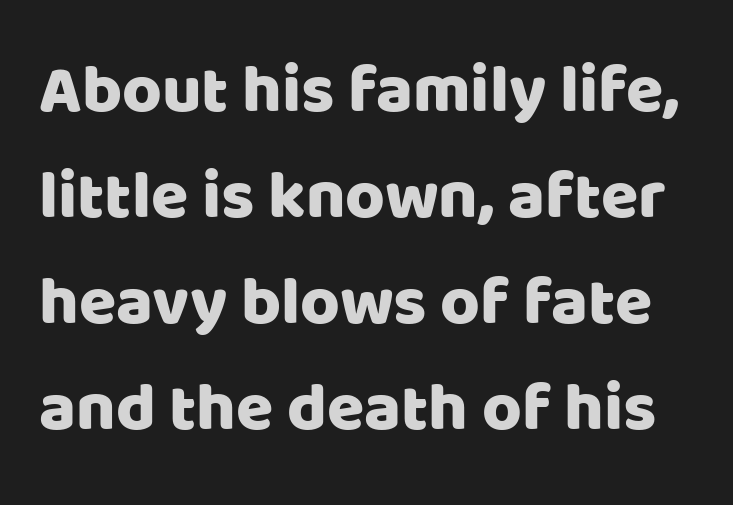
{"serif": "no", "italic": "no", "width": "normal", "stroke_contrast": "low", "x_height": "large", "monospaced": "no", "underline": "no", "line_spacing": "normal", "line_spacing_ratio": 1.56, "letter_spacing": "normal", "letter_spacing_em": 0.0, "glyph_px": 68}
